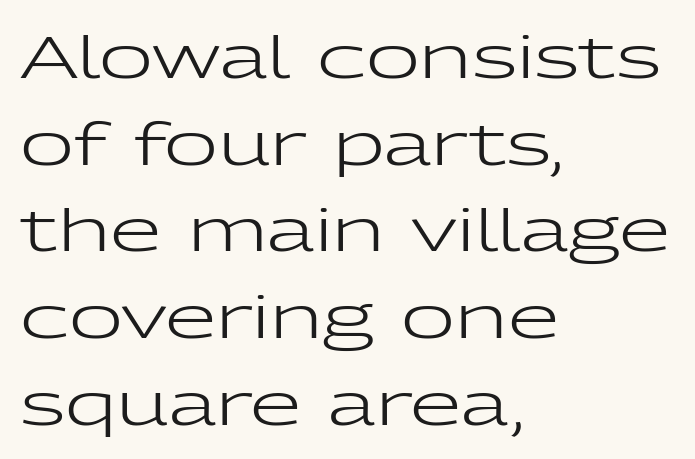
Q: Is the text bold? A: No.
Q: Is the text italic (slanted)? A: No, it is upright.
Q: Is the typeface a serif or a sans-serif typeface? A: Sans-serif.
Q: Is the text underlined? A: No.
Q: How is the paragraph aligned? A: Left-aligned.
Q: Is the spacing between letters normal or unusually wide? A: Normal.
Q: Is the spacing between lines tight, normal or loose? A: Normal.
Q: Width (condensed, normal, or wide)? A: Wide.
Q: Stroke contrast? A: Low.
Q: x-height? A: Medium.
Q: Monospaced? A: No.
